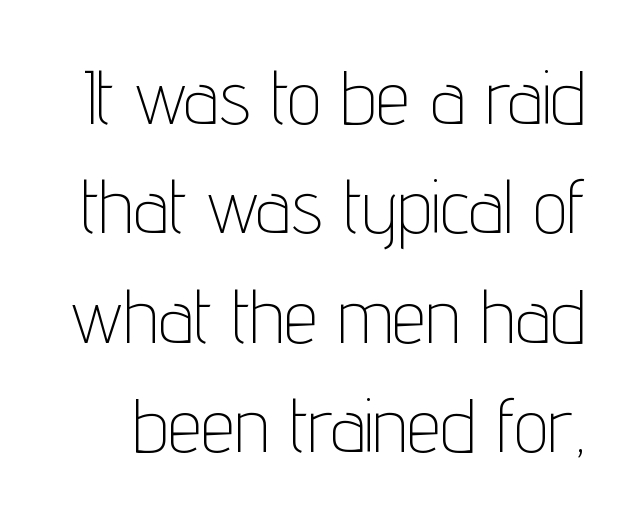
The image shows 76 px thin, condensed sans-serif type, upright; set normal line spacing (1.44x), normal letter spacing, not underlined; low stroke contrast and a medium x-height.
